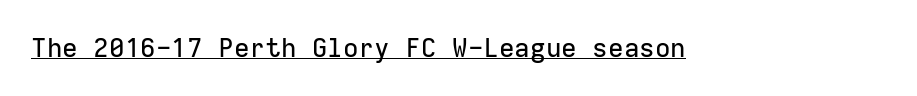
The image shows 26 px text type, upright; set normal letter spacing, underlined.
